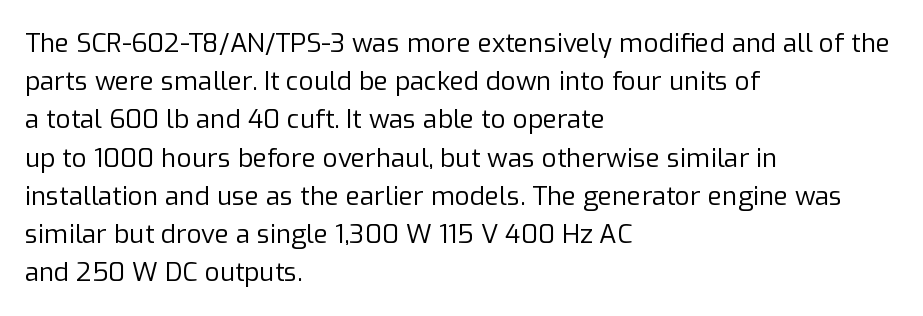
Q: Is the text bold? A: No.
Q: Is the text italic (slanted)? A: No, it is upright.
Q: Is the text underlined? A: No.
Q: How is the paragraph aligned? A: Left-aligned.
Q: Is the spacing between letters normal or unusually wide? A: Normal.
Q: Is the spacing between lines tight, normal or loose? A: Normal.
